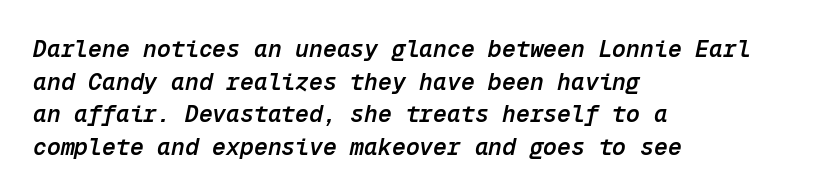
Q: Is the text bold? A: Semi-bold.
Q: Is the text italic (slanted)? A: Yes, it leans right by about 12 degrees.
Q: Is the text underlined? A: No.
Q: How is the paragraph aligned? A: Left-aligned.
Q: Is the spacing between letters normal or unusually wide? A: Normal.
Q: Is the spacing between lines tight, normal or loose? A: Normal.
